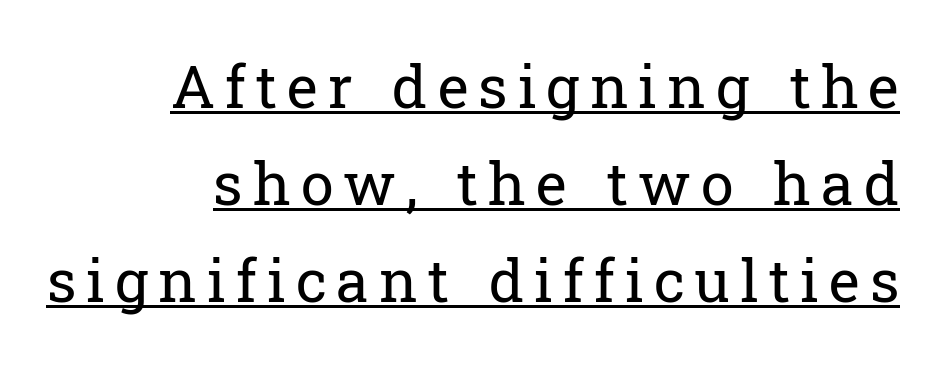
The compositor pushed each line to the right boundary. Interline gaps are of average width in this sample. Note the varied advance widths — an 'i' is clearly narrower than an 'm'. No italicization has been applied; the sample stays upright.
